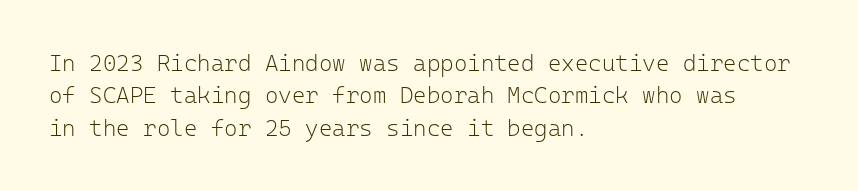
The tracking reads as untouched default to a designer's eye. Layout note: lines flush left. Students, observe: this is what conventionally led text looks like. Underline: absent.
